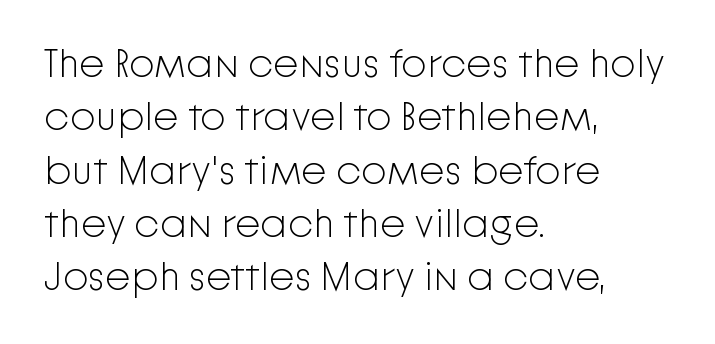
Q: Is the text bold? A: No.
Q: Is the text italic (slanted)? A: No, it is upright.
Q: Is the typeface a serif or a sans-serif typeface? A: Sans-serif.
Q: Is the text underlined? A: No.
Q: How is the paragraph aligned? A: Left-aligned.
Q: Is the spacing between letters normal or unusually wide? A: Normal.
Q: Is the spacing between lines tight, normal or loose? A: Normal.
Q: Width (condensed, normal, or wide)? A: Normal.
Q: Stroke contrast? A: Low.
Q: x-height? A: Medium.
Q: Monospaced? A: No.
